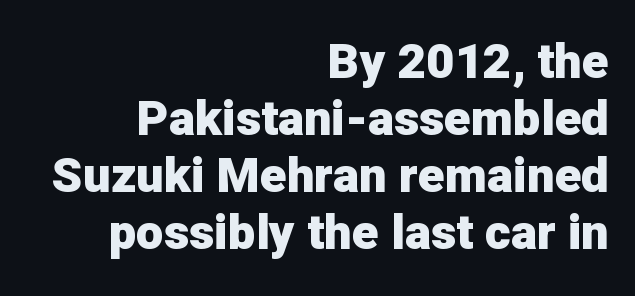
In terms of posture, this sample is upright. A typesetter would label this face a sans. Lines of text with bare space underneath. The rag falls on the left side of this text block. The glyphs have the mass of a bold cut. Nothing unusual about the tracking: characters are spaced as the font intends.
